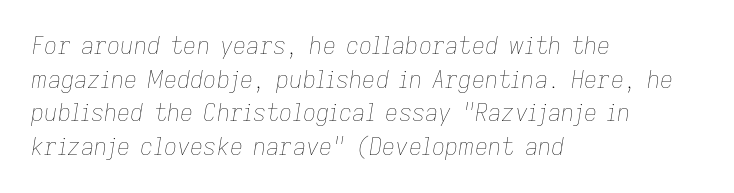
Q: Is the text bold? A: No.
Q: Is the text italic (slanted)? A: Yes, it leans right by about 9 degrees.
Q: Is the text underlined? A: No.
Q: How is the paragraph aligned? A: Left-aligned.
Q: Is the spacing between letters normal or unusually wide? A: Normal.
Q: Is the spacing between lines tight, normal or loose? A: Normal.
